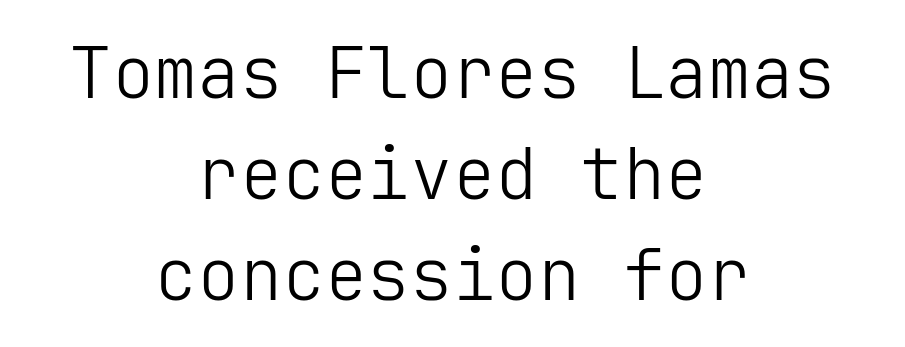
Q: Is the text bold? A: No.
Q: Is the text italic (slanted)? A: No, it is upright.
Q: Is the typeface a serif or a sans-serif typeface? A: Sans-serif.
Q: Is the text underlined? A: No.
Q: How is the paragraph aligned? A: Centered.
Q: Is the spacing between letters normal or unusually wide? A: Normal.
Q: Is the spacing between lines tight, normal or loose? A: Normal.
Q: Width (condensed, normal, or wide)? A: Normal.
Q: Stroke contrast? A: Low.
Q: x-height? A: Medium.
